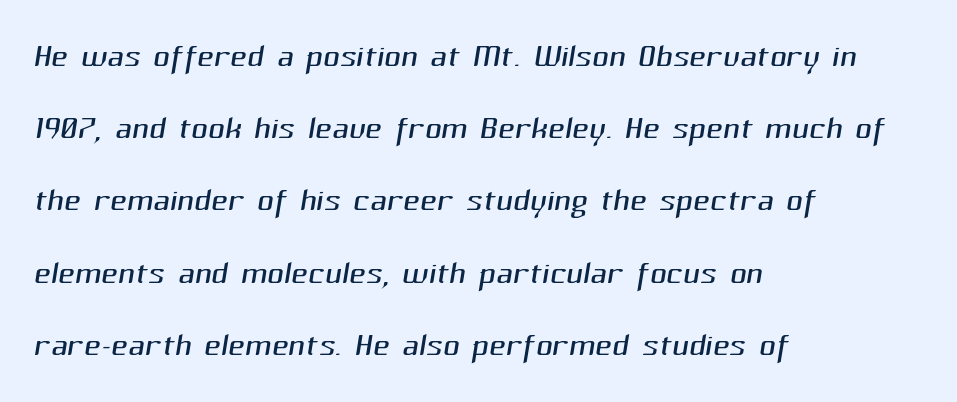
Glyph-to-glyph distance matches everyday printed text. I'd call this a sans setting — the letters go barefoot. The passage shown is not underscored anywhere. The setting favours the left margin, as ordinary paragraphs usually do. Horizontal bands of white between lines are of average thickness. Each letter keeps its own natural width here, so spacing adapts to shape.
